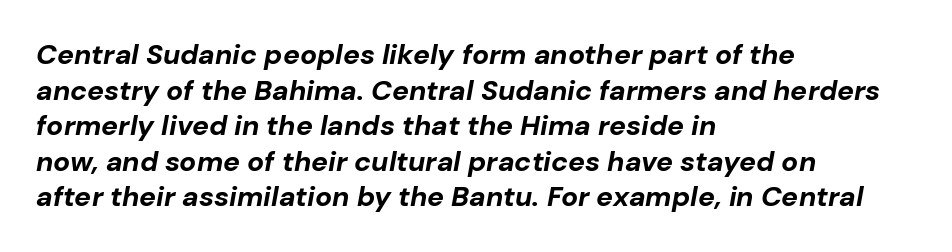
Designer's note — italics engaged. The letterforms sit shoulder to shoulder at normal distance. A typesetter would call this leading conventional body-copy spacing. Looks like regular typesetting: each glyph gets only the width it needs. The zone under the glyphs is completely vacant.
